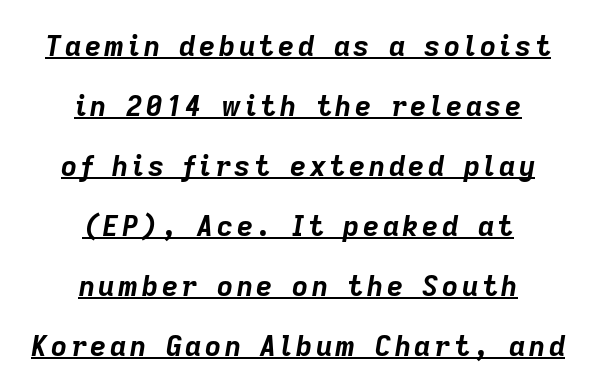
The image shows 28 px bold type, italic (leaning right); set centered, loose line spacing (2.14x), underlined; low stroke contrast and a medium x-height.
